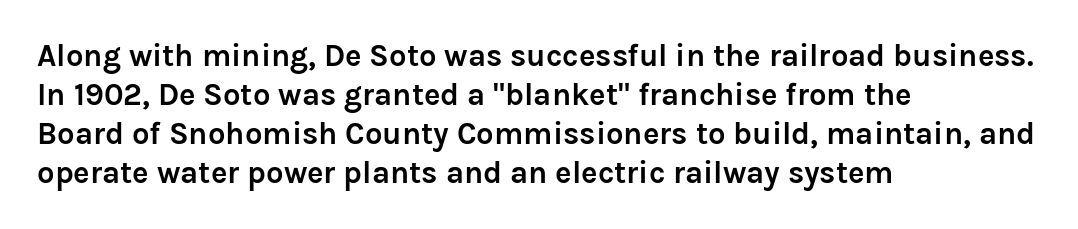
{"serif": "no", "italic": "no", "bold": "yes", "weight": "semibold", "width": "normal", "stroke_contrast": "low", "x_height": "medium", "monospaced": "no", "underline": "no", "align": "left", "line_spacing": "normal", "line_spacing_ratio": 1.26, "letter_spacing": "normal", "letter_spacing_em": 0.0, "glyph_px": 31}
